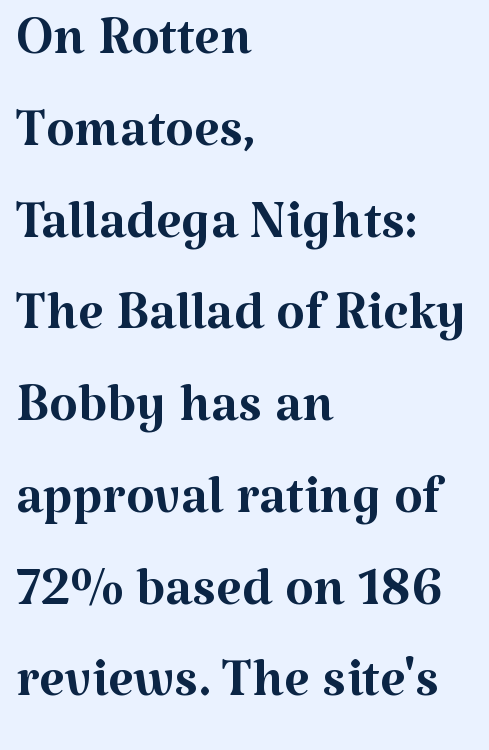
Is this a fixed-width face? No — the glyphs have proportional, varying widths. Spacing between characters is what you'd get straight out of the box. Old-style or modern, the face here clearly has serifs. Visually the block forms a straight wall on the left and a jagged coastline on the right. This reads as an unemphasized weight, regular at the heaviest. The specimen reads as upright at a glance.
